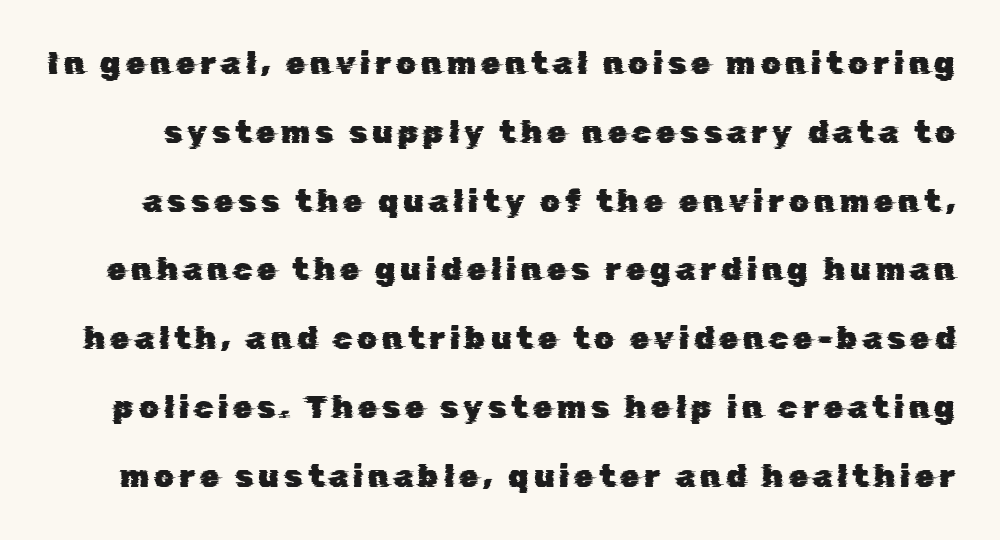
Looks like regular typesetting: each glyph gets only the width it needs. Only glyphs here, with clear space below each row. Whoever set this chose breathing room over compactness in the vertical rhythm. The text was rendered using a sans face with plain stroke endings.
